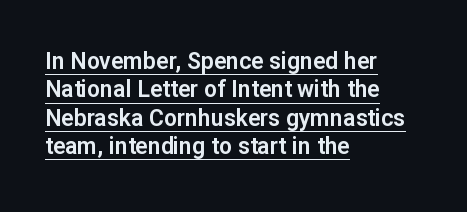
The image shows 23 px text type, upright; set left-aligned, line spacing 1.23x, normal letter spacing, underlined.
